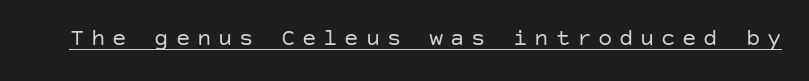
Q: Is the text bold? A: No.
Q: Is the text italic (slanted)? A: No, it is upright.
Q: Is the text underlined? A: Yes.
Q: Is the spacing between letters normal or unusually wide? A: Unusually wide.
